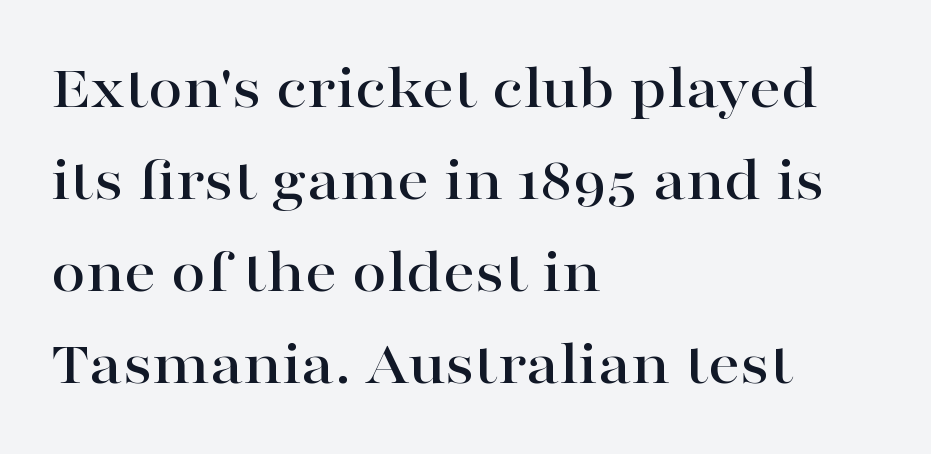
{"serif": "yes", "italic": "no", "width": "wide", "stroke_contrast": "high", "x_height": "medium", "monospaced": "no", "underline": "no", "align": "left", "line_spacing": "normal", "line_spacing_ratio": 1.46, "letter_spacing": "normal", "letter_spacing_em": 0.0, "glyph_px": 63}
